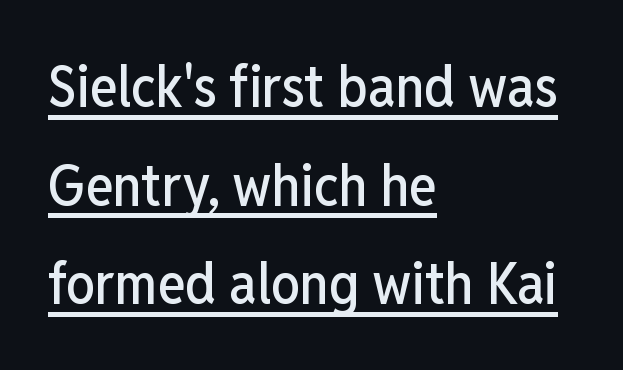
Q: Is the text italic (slanted)? A: No, it is upright.
Q: Is the typeface a serif or a sans-serif typeface? A: Sans-serif.
Q: Is the text underlined? A: Yes.
Q: How is the paragraph aligned? A: Left-aligned.
Q: Is the spacing between letters normal or unusually wide? A: Normal.
Q: Is the spacing between lines tight, normal or loose? A: Normal.
Q: Width (condensed, normal, or wide)? A: Condensed.
Q: Stroke contrast? A: Low.
Q: x-height? A: Medium.
Q: Monospaced? A: No.
